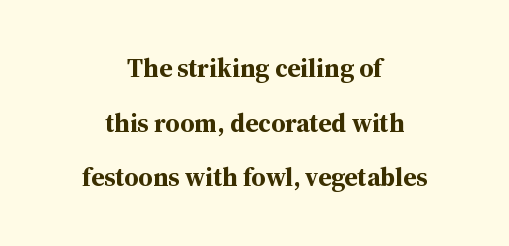
The image shows 26 px bold type, upright; set centered, loose line spacing (2.1x), normal letter spacing, not underlined.
